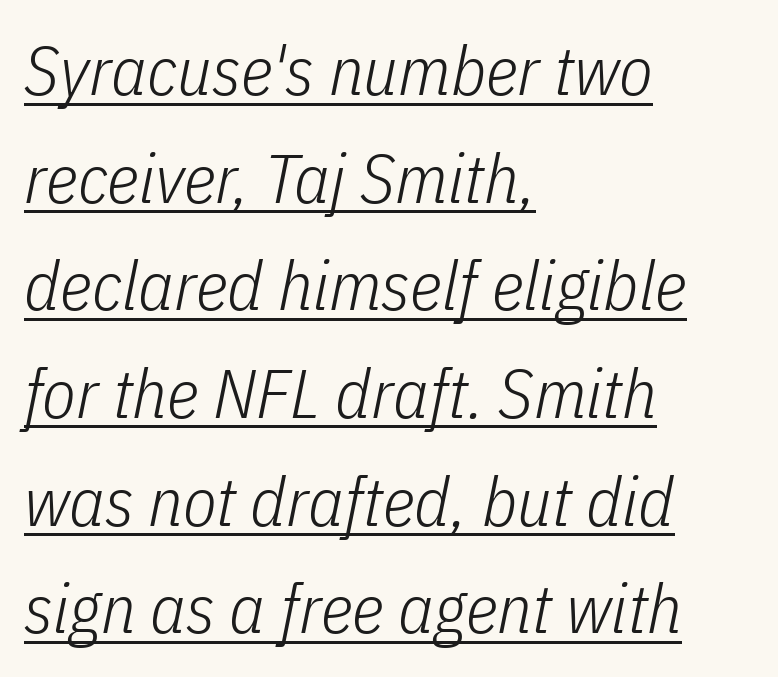
Spacing verdict: proportional, widths tailored to each character. Nothing unusual about the tracking: characters are spaced as the font intends. This is underlined copy, the kind a proofreader might mark for attention. The letters look calm and open, with moderate or lighter stems.
